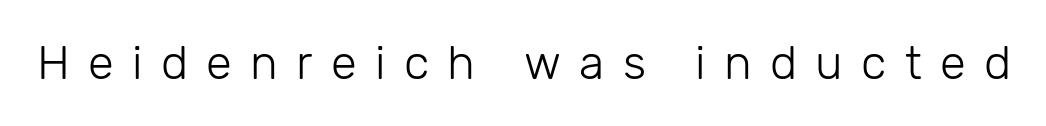
Stroke terminals: plain, sans-serif. The rendering inserts visible extra space after every character. Quick note: not italic, upright. Think of a printed novel: that variable character pitch is what you see here.
